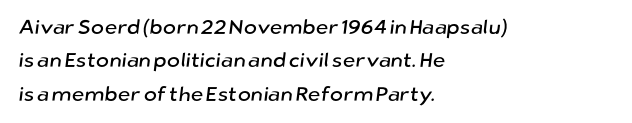
The image shows 20 px text type; set left-aligned, normal line spacing (1.67x), normal letter spacing, not underlined.
